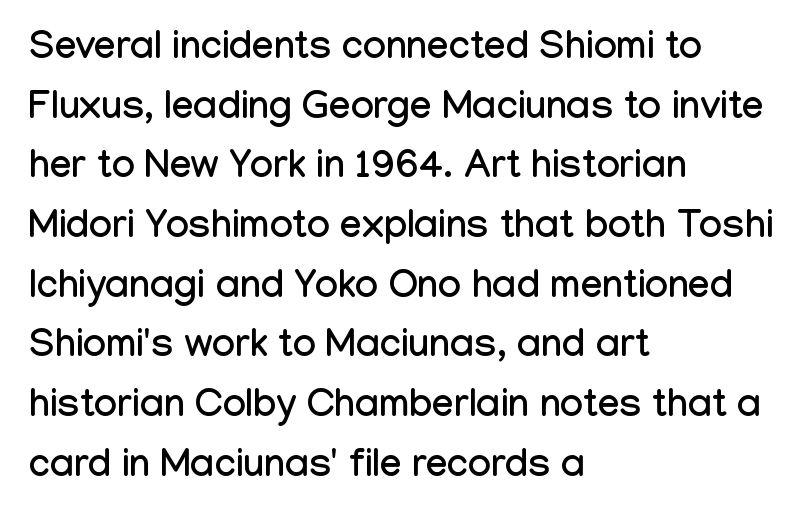
{"serif": "no", "italic": "no", "width": "condensed", "stroke_contrast": "low", "x_height": "medium", "monospaced": "no", "underline": "no", "align": "left", "line_spacing": "normal", "line_spacing_ratio": 1.53, "letter_spacing": "normal", "letter_spacing_em": 0.0, "glyph_px": 39}
